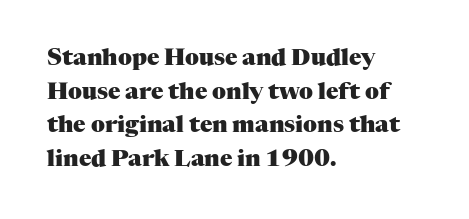
Q: Is the text bold? A: Yes.
Q: Is the text italic (slanted)? A: No, it is upright.
Q: Is the text underlined? A: No.
Q: How is the paragraph aligned? A: Left-aligned.
Q: Is the spacing between letters normal or unusually wide? A: Normal.
Q: Is the spacing between lines tight, normal or loose? A: Normal.
